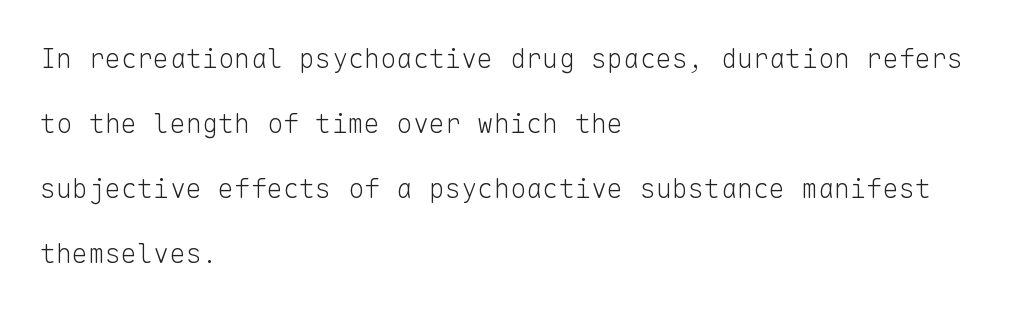
{"italic": "no", "bold": "no", "underline": "no", "align": "left", "line_spacing": "loose", "line_spacing_ratio": 2.41, "letter_spacing": "normal", "letter_spacing_em": 0.0, "glyph_px": 27}
